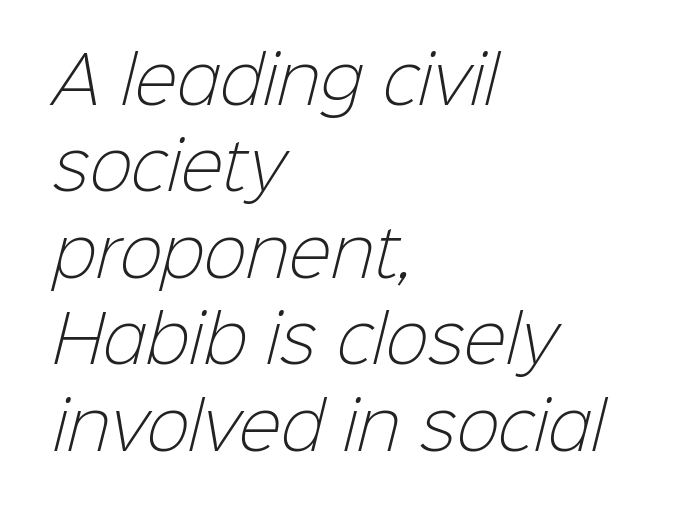
Q: Is the text bold? A: No.
Q: Is the typeface a serif or a sans-serif typeface? A: Sans-serif.
Q: Is the text underlined? A: No.
Q: How is the paragraph aligned? A: Left-aligned.
Q: Is the spacing between letters normal or unusually wide? A: Normal.
Q: Is the spacing between lines tight, normal or loose? A: Normal.
Q: Width (condensed, normal, or wide)? A: Normal.
Q: Stroke contrast? A: Low.
Q: x-height? A: Medium.
Q: Monospaced? A: No.
